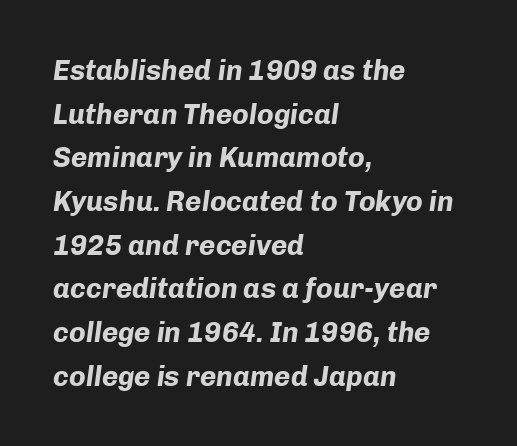
The image shows 28 px bold type, italic (leaning right); set left-aligned, normal line spacing (1.56x), normal letter spacing, not underlined; low stroke contrast and a medium x-height.
